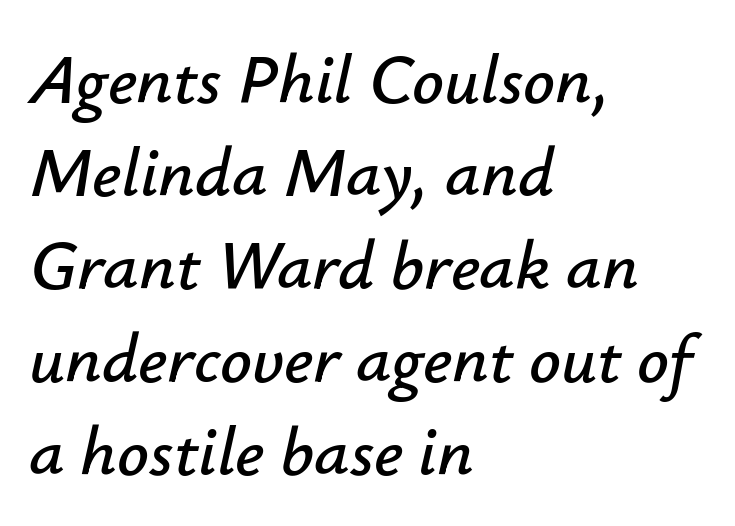
Q: Is the text italic (slanted)? A: Yes, it leans right by about 12 degrees.
Q: Is the text underlined? A: No.
Q: How is the paragraph aligned? A: Left-aligned.
Q: Is the spacing between letters normal or unusually wide? A: Normal.
Q: Is the spacing between lines tight, normal or loose? A: Normal.
Q: Width (condensed, normal, or wide)? A: Normal.
Q: Stroke contrast? A: Low.
Q: x-height? A: Small.
Q: Monospaced? A: No.
